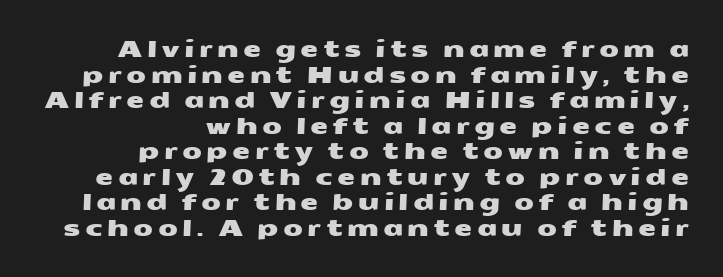
The image shows 23 px text type; set right-aligned, tight line spacing (1.11x), not underlined.
